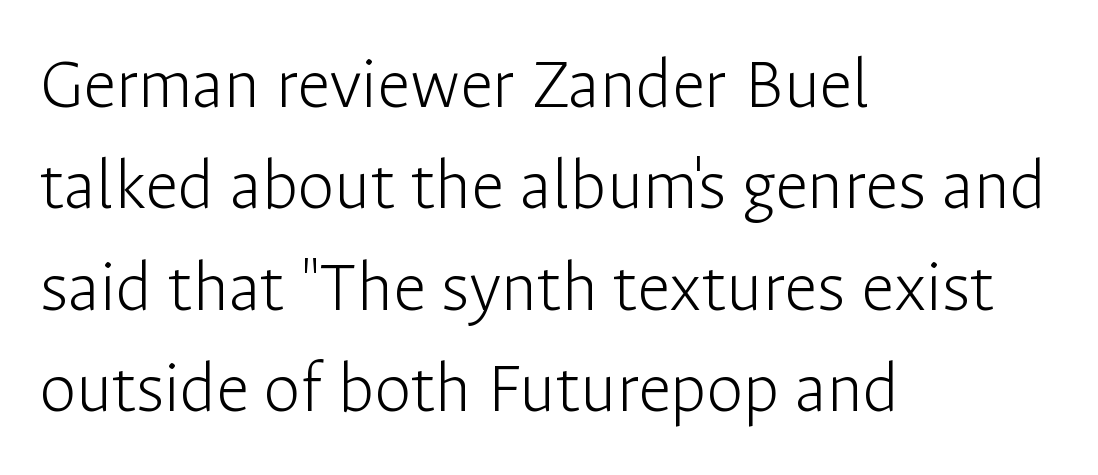
{"serif": "no", "italic": "no", "bold": "no", "weight": "light", "width": "normal", "stroke_contrast": "low", "x_height": "medium", "monospaced": "no", "underline": "no", "align": "left", "line_spacing": "normal", "line_spacing_ratio": 1.37, "letter_spacing": "normal", "letter_spacing_em": 0.0, "glyph_px": 74}
